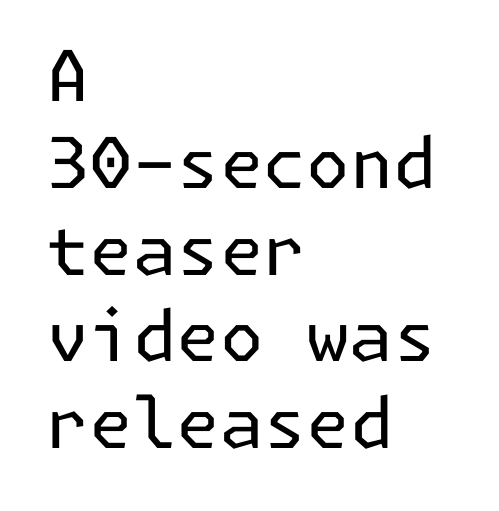
The typeface chosen for these lines omits serifs. Anything drawn beneath the words? Only blank space. What stands out about the letter spacing? Nothing — it is the standard amount. The typeface has the unassuming heft of standard copy or less. Teacher's note: observe the even left margin — that is flush-left alignment. A typesetter would mark this as roman, not italic.
